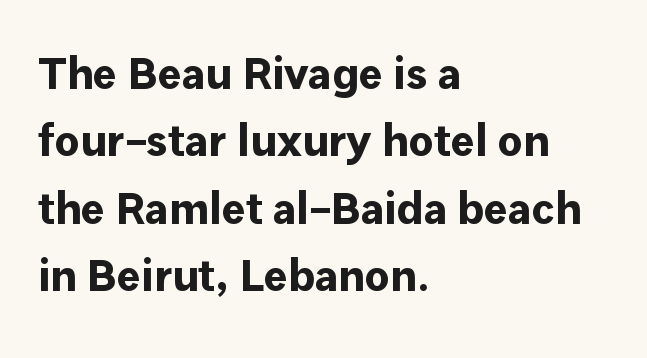
{"serif": "no", "italic": "no", "bold": "yes", "weight": "bold", "width": "normal", "stroke_contrast": "low", "x_height": "medium", "monospaced": "no", "underline": "no", "align": "left", "line_spacing": "normal", "line_spacing_ratio": 1.5, "letter_spacing": "normal", "letter_spacing_em": 0.0, "glyph_px": 45}
